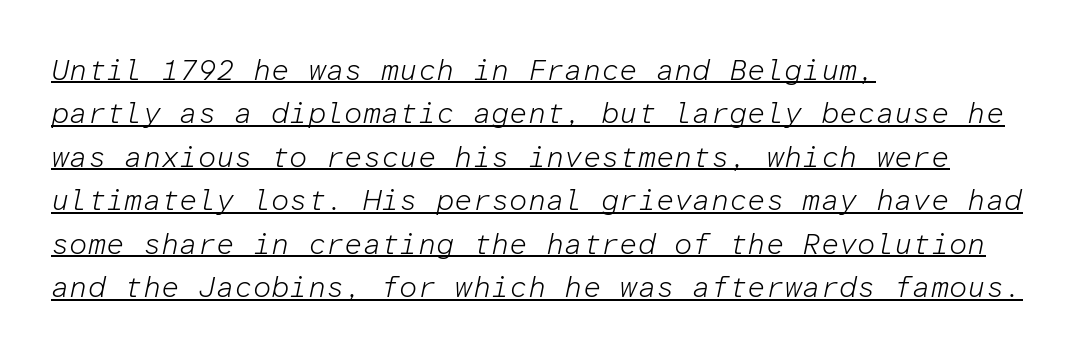
Q: Is the text bold? A: No.
Q: Is the text italic (slanted)? A: Yes, it leans right by about 12 degrees.
Q: Is the text underlined? A: Yes.
Q: How is the paragraph aligned? A: Left-aligned.
Q: Is the spacing between letters normal or unusually wide? A: Normal.
Q: Is the spacing between lines tight, normal or loose? A: Normal.
Q: Width (condensed, normal, or wide)? A: Normal.
Q: Stroke contrast? A: Low.
Q: x-height? A: Medium.
Q: Monospaced? A: Yes.
